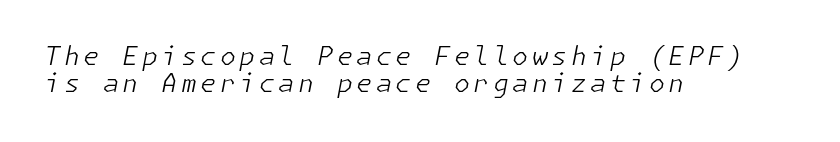
Is the type heavy? It reads as light-to-regular instead. The line-height multiplier appears low, near solid setting. A bare baseline throughout the passage. Short and long lines alike share a common starting point at left. Slant detected: the letters are inclined.
